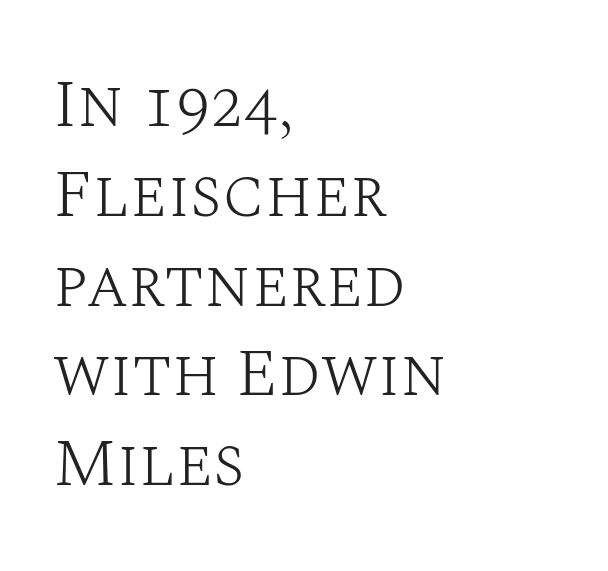
Short and long lines alike share a common starting point at left. There is no visible air inserted between adjacent glyphs. Quick note: not italic, upright. Is this a fixed-width face? No — the glyphs have proportional, varying widths.
